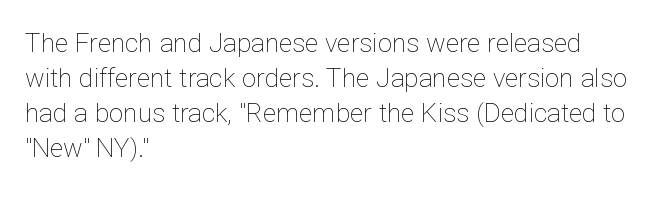
{"italic": "no", "bold": "no", "underline": "no", "align": "left", "line_spacing": "normal", "line_spacing_ratio": 1.35, "letter_spacing": "normal", "letter_spacing_em": 0.0, "glyph_px": 26}
